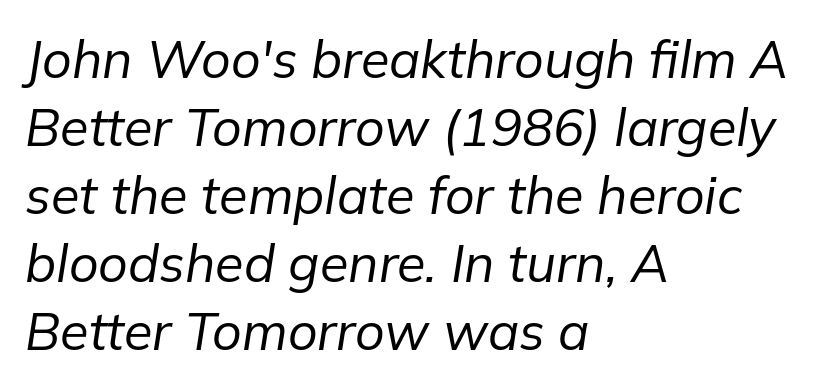
Q: Is the text bold? A: No.
Q: Is the text italic (slanted)? A: Yes, it leans right by about 9 degrees.
Q: Is the text underlined? A: No.
Q: How is the paragraph aligned? A: Left-aligned.
Q: Is the spacing between letters normal or unusually wide? A: Normal.
Q: Is the spacing between lines tight, normal or loose? A: Normal.
Q: Width (condensed, normal, or wide)? A: Normal.
Q: Stroke contrast? A: Low.
Q: x-height? A: Medium.
Q: Monospaced? A: No.
